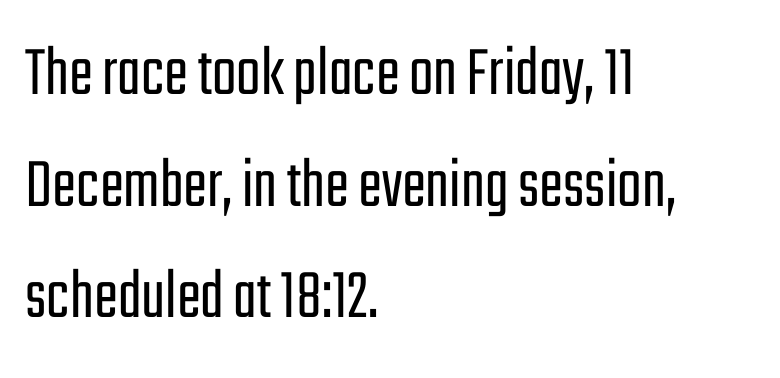
Q: Is the text bold? A: No.
Q: Is the text italic (slanted)? A: No, it is upright.
Q: Is the typeface a serif or a sans-serif typeface? A: Sans-serif.
Q: Is the text underlined? A: No.
Q: How is the paragraph aligned? A: Left-aligned.
Q: Is the spacing between letters normal or unusually wide? A: Normal.
Q: Is the spacing between lines tight, normal or loose? A: Normal.
Q: Width (condensed, normal, or wide)? A: Condensed.
Q: Stroke contrast? A: Low.
Q: x-height? A: Medium.
Q: Monospaced? A: No.
